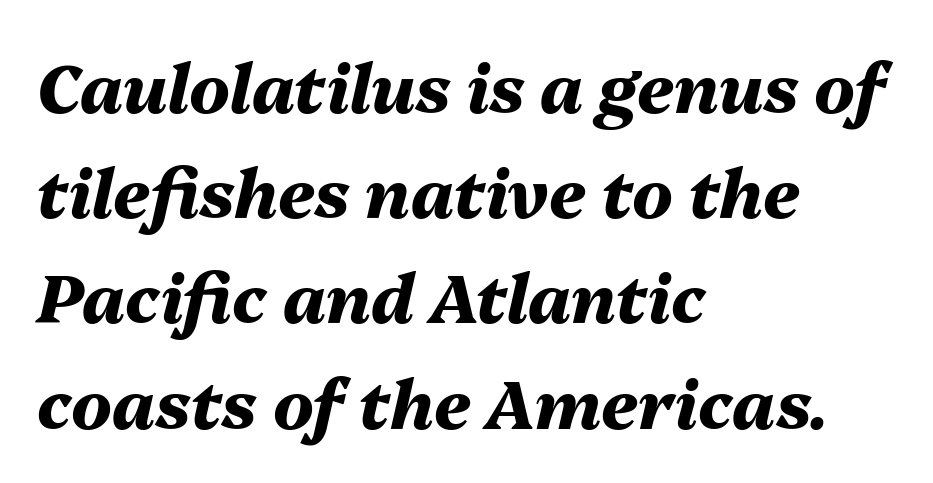
Is the block centered? No — it sits flush against the left margin. Emphasis-style slanted type is in use. Look at the tracking — it's just the regular setting, nothing added. Here the designer chose a conventional face with non-uniform glyph widths. Descender tails drop into unmarked territory.
